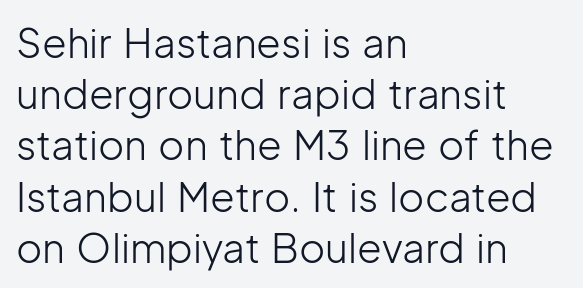
No word sits above an underline. This sample has the flowing, uneven cadence of proportional lettering. The ragged edge is on the right, which tells us the setting is flush left. The axis of the letterforms is exactly vertical. Default kerning and tracking; the words read as compact shapes. Weight: not bold — regular or lighter.
